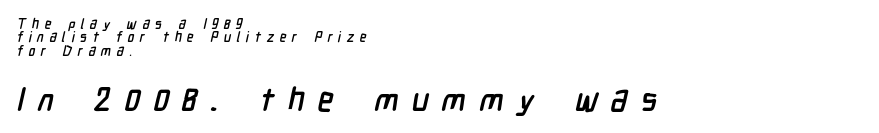
Q: Is the typeface a serif or a sans-serif typeface? A: Sans-serif.
Q: Is the text underlined? A: No.
Q: How is the paragraph aligned? A: Left-aligned.
Q: Is the spacing between letters normal or unusually wide? A: Unusually wide.
Q: Is the spacing between lines tight, normal or loose? A: Tight.
Q: Which block of text is set in a larger size, the first (top) or the second (bottom)? A: The second (bottom) one.
Q: Width (condensed, normal, or wide)? A: Condensed.
Q: Stroke contrast? A: Low.
Q: x-height? A: Medium.
Q: Monospaced? A: No.
